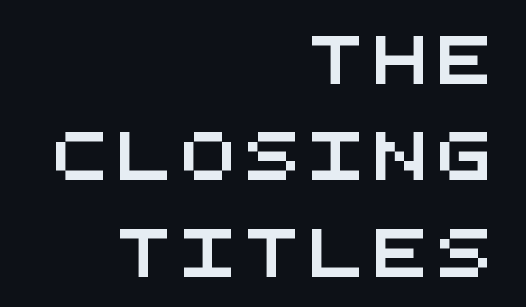
The image shows 47 px wide sans-serif type, monospaced; set right-aligned, loose line spacing (2.05x), not underlined; medium stroke contrast and a large x-height.
